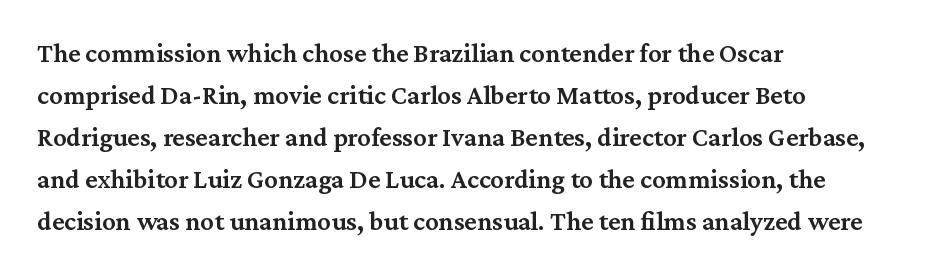
Q: Is the text bold? A: Semi-bold.
Q: Is the text italic (slanted)? A: No, it is upright.
Q: Is the text underlined? A: No.
Q: How is the paragraph aligned? A: Left-aligned.
Q: Is the spacing between letters normal or unusually wide? A: Normal.
Q: Is the spacing between lines tight, normal or loose? A: Normal.
